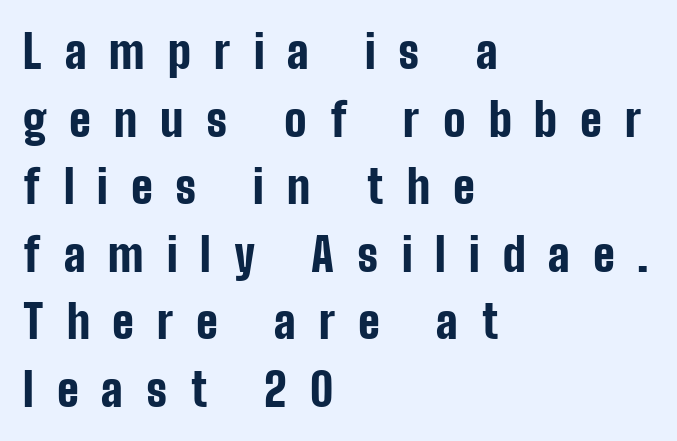
Q: Is the text bold? A: Yes.
Q: Is the text italic (slanted)? A: No, it is upright.
Q: Is the typeface a serif or a sans-serif typeface? A: Sans-serif.
Q: Is the text underlined? A: No.
Q: How is the paragraph aligned? A: Left-aligned.
Q: Is the spacing between letters normal or unusually wide? A: Unusually wide.
Q: Is the spacing between lines tight, normal or loose? A: Normal.
Q: Width (condensed, normal, or wide)? A: Condensed.
Q: Stroke contrast? A: Low.
Q: x-height? A: Medium.
Q: Monospaced? A: No.
